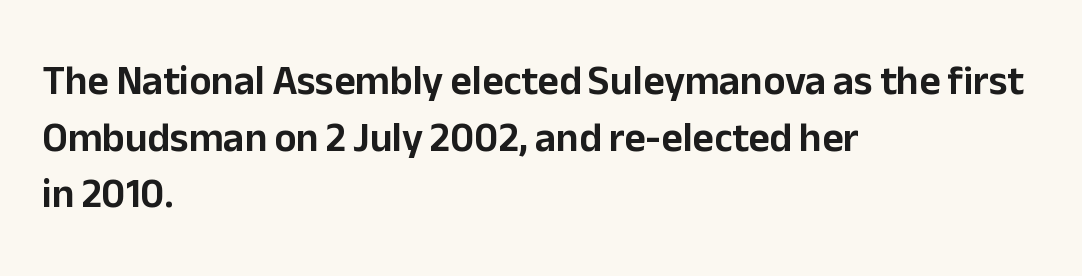
The image shows 41 px sans-serif type, upright; set left-aligned, normal line spacing (1.38x), normal letter spacing, not underlined; low stroke contrast and a medium x-height.
